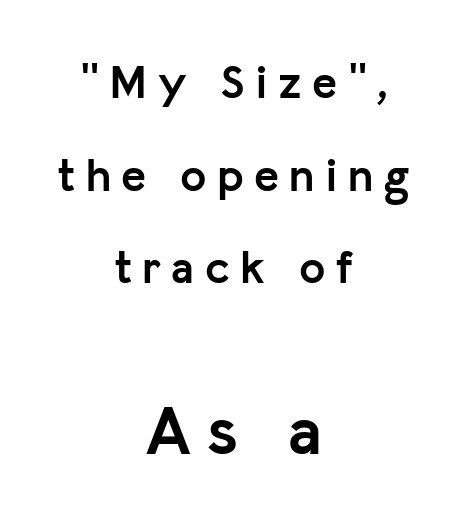
The image shows 70 px semibold sans-serif type, upright; set centered, loose line spacing (1.97x), unusually wide letter spacing (+0.22 em), not underlined; the second (bottom) block is 1.49x larger; low stroke contrast and a medium x-height.
